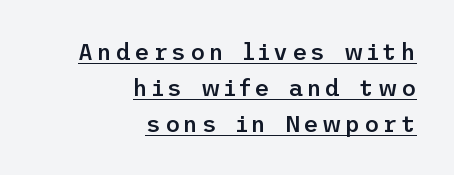
The image shows 23 px text type, upright; set right-aligned, normal line spacing (1.56x), underlined.
